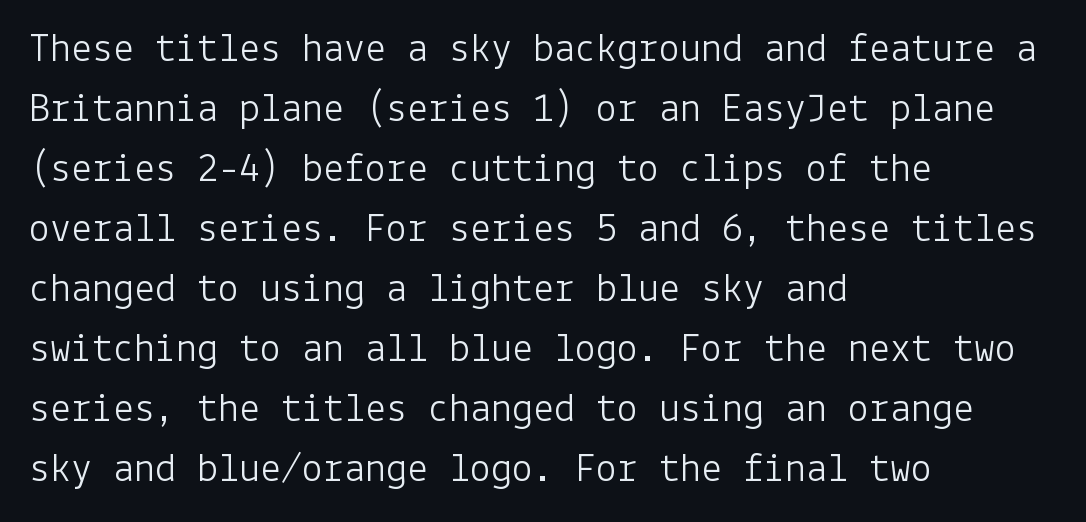
The image shows 42 px light sans-serif type, upright; set left-aligned, normal line spacing (1.43x), normal letter spacing, not underlined; low stroke contrast and a medium x-height.
